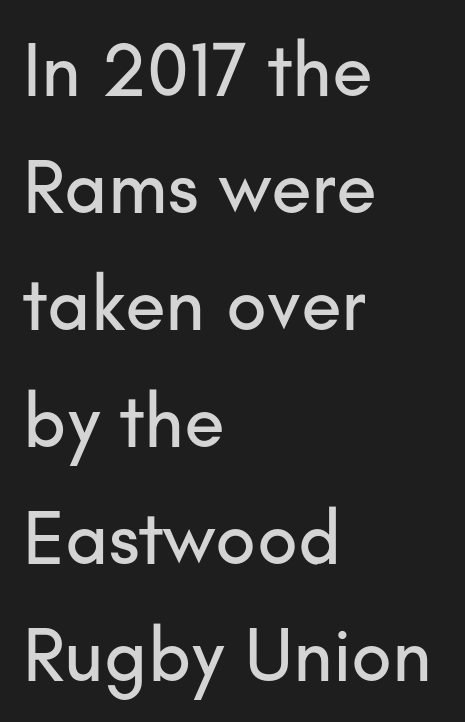
{"serif": "no", "italic": "no", "width": "normal", "stroke_contrast": "low", "x_height": "small", "monospaced": "no", "underline": "no", "align": "left", "line_spacing": "normal", "line_spacing_ratio": 1.56, "letter_spacing": "normal", "letter_spacing_em": 0.0, "glyph_px": 75}
